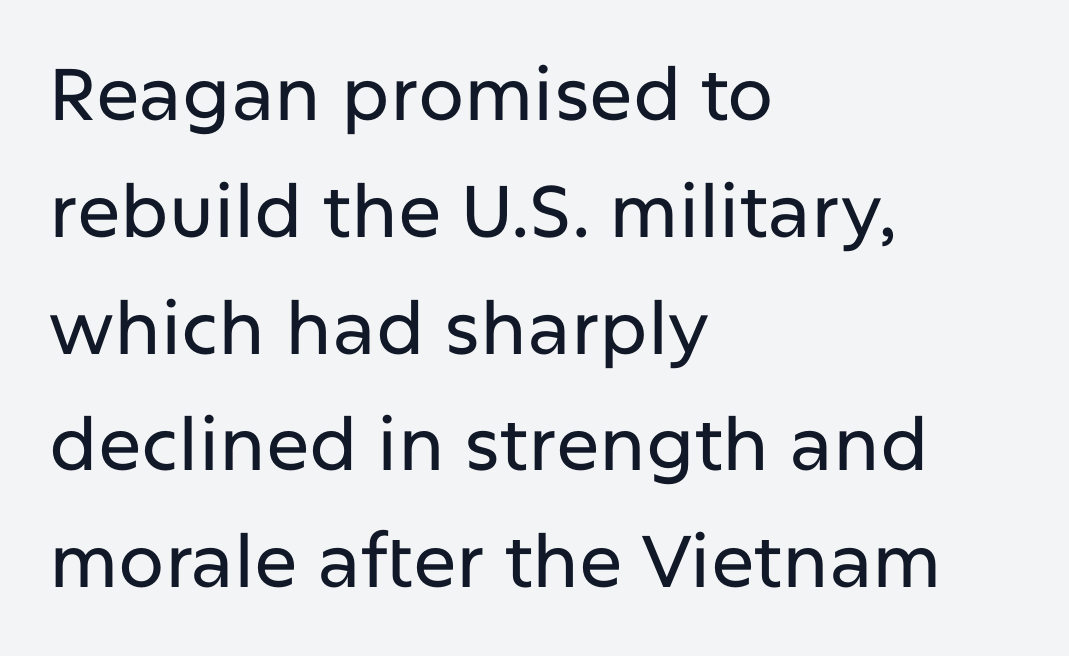
Q: Is the text italic (slanted)? A: No, it is upright.
Q: Is the typeface a serif or a sans-serif typeface? A: Sans-serif.
Q: Is the text underlined? A: No.
Q: How is the paragraph aligned? A: Left-aligned.
Q: Is the spacing between letters normal or unusually wide? A: Normal.
Q: Is the spacing between lines tight, normal or loose? A: Normal.
Q: Width (condensed, normal, or wide)? A: Normal.
Q: Stroke contrast? A: Low.
Q: x-height? A: Medium.
Q: Monospaced? A: No.
